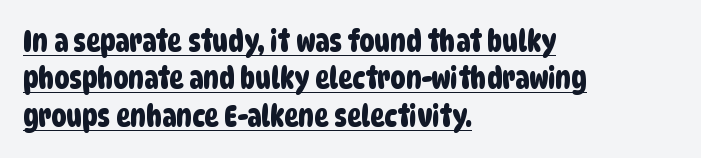
Q: Is the typeface a serif or a sans-serif typeface? A: Sans-serif.
Q: Is the text underlined? A: Yes.
Q: How is the paragraph aligned? A: Left-aligned.
Q: Is the spacing between letters normal or unusually wide? A: Normal.
Q: Is the spacing between lines tight, normal or loose? A: Normal.
Q: Width (condensed, normal, or wide)? A: Condensed.
Q: Stroke contrast? A: Low.
Q: x-height? A: Large.
Q: Monospaced? A: No.
